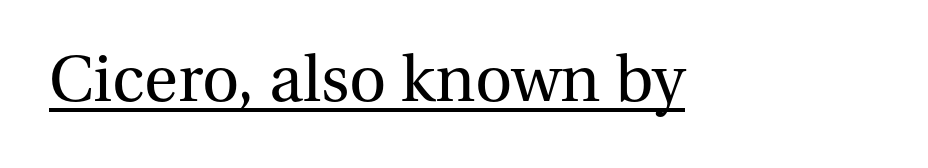
Q: Is the text bold? A: No.
Q: Is the text italic (slanted)? A: No, it is upright.
Q: Is the typeface a serif or a sans-serif typeface? A: Serif.
Q: Is the text underlined? A: Yes.
Q: Is the spacing between letters normal or unusually wide? A: Normal.
Q: Width (condensed, normal, or wide)? A: Normal.
Q: Stroke contrast? A: Medium.
Q: x-height? A: Medium.
Q: Monospaced? A: No.
